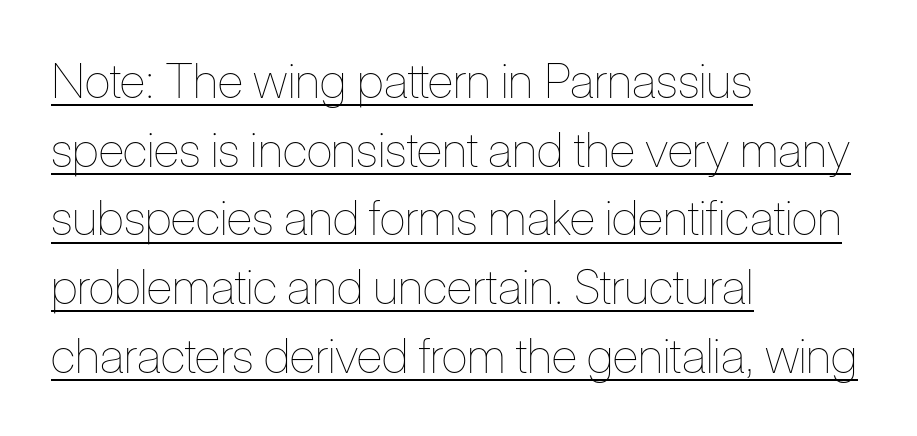
The image shows 48 px thin, condensed type, upright; set left-aligned, normal line spacing (1.43x), normal letter spacing, underlined; low stroke contrast and a medium x-height.
